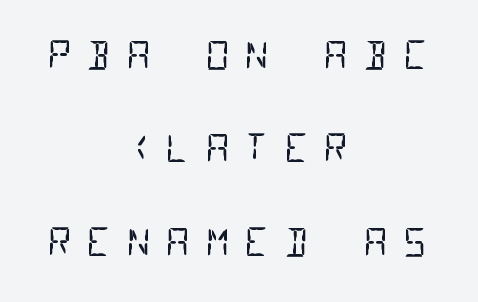
Q: Is the text bold? A: No.
Q: Is the typeface a serif or a sans-serif typeface? A: Sans-serif.
Q: Is the text underlined? A: No.
Q: How is the paragraph aligned? A: Centered.
Q: Is the spacing between letters normal or unusually wide? A: Unusually wide.
Q: Is the spacing between lines tight, normal or loose? A: Loose.
Q: Width (condensed, normal, or wide)? A: Condensed.
Q: Stroke contrast? A: Low.
Q: x-height? A: Large.
Q: Monospaced? A: Yes.
